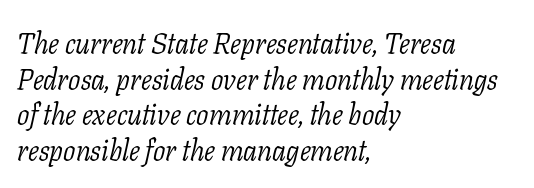
Is the type slanted? Yes — the strokes lean at a clear angle. The foot of each line stays bare and open. The text block is weighted toward the left margin, trailing off unevenly rightward. You could not count columns in this text — the font is proportionally spaced.
